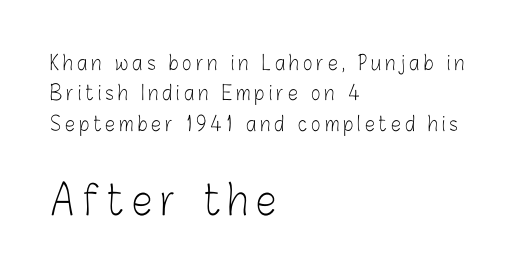
{"serif": "no", "italic": "no", "bold": "no", "weight": "light", "width": "condensed", "stroke_contrast": "low", "x_height": "medium", "monospaced": "no", "underline": "no", "align": "left", "line_spacing": "normal", "line_spacing_ratio": 1.52, "letter_spacing": "wide", "letter_spacing_em": 0.21, "larger_block": "second", "size_ratio": 2.05, "glyph_px": 41}
